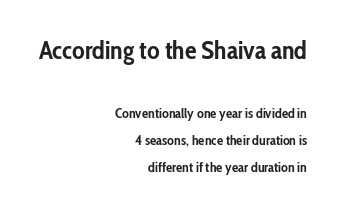
{"italic": "no", "bold": "yes", "underline": "no", "align": "right", "line_spacing": "loose", "line_spacing_ratio": 1.93, "letter_spacing": "normal", "letter_spacing_em": 0.0, "larger_block": "first", "size_ratio": 1.86, "glyph_px": 26}
